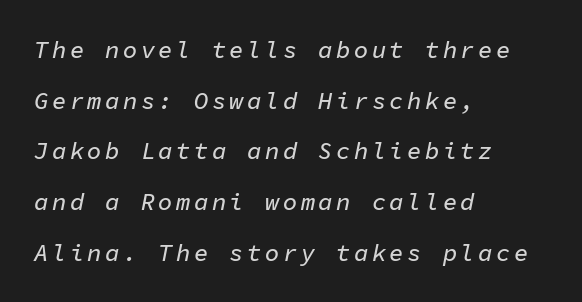
Slanted lettering throughout. Nobody drew a line under any word here. The leading is generous, giving the passage an open texture. Does the copy run flush right? No — it runs flush left.
